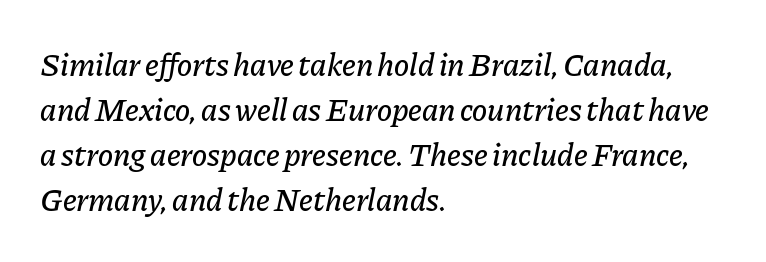
The image shows 32 px text type, italic (leaning right); set left-aligned, normal line spacing (1.41x), normal letter spacing, not underlined; low stroke contrast and a medium x-height.
